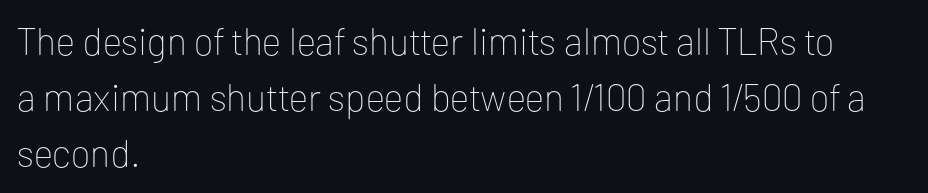
Looks like regular typesetting: each glyph gets only the width it needs. This sample is left-justified, so line endings fall wherever the words run out. This sample uses a sans-serif face. Summary of weight: not heavy and not bold. Only glyphs here, with clear space below each row.
